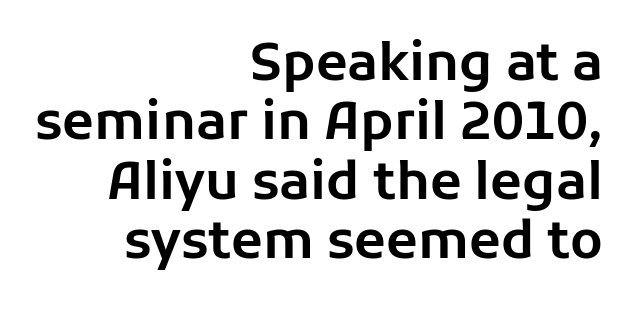
The image shows 52 px sans-serif type, upright; set right-aligned, tight line spacing (1.14x), normal letter spacing, not underlined; low stroke contrast and a medium x-height.
